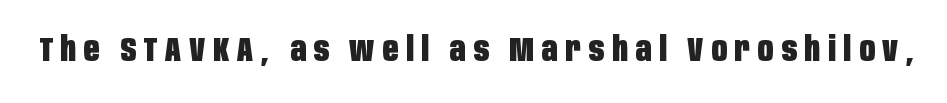
Emphasis by weight is at full strength: bold. Spacing verdict: proportional, widths tailored to each character. A typesetter would call this heavily tracked-out type. Ascenders rise straight up at ninety degrees.
